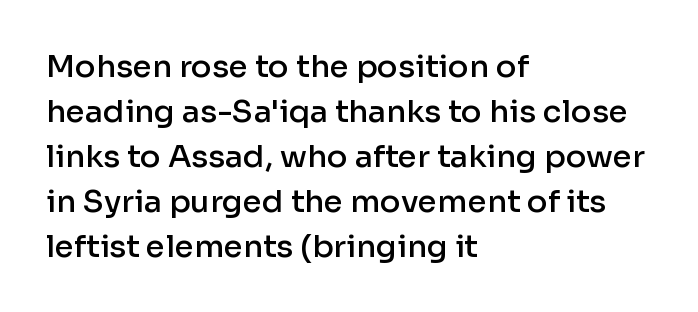
The image shows 31 px semibold sans-serif type, upright; set left-aligned, normal line spacing (1.45x), normal letter spacing, not underlined; low stroke contrast and a medium x-height.
